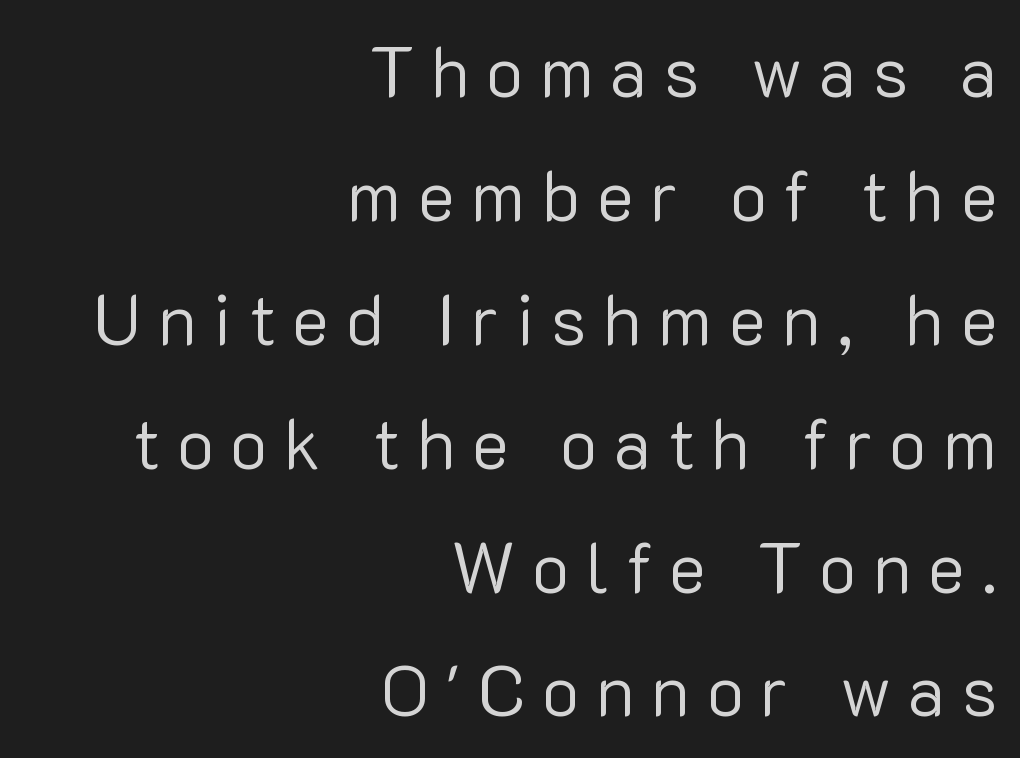
The image shows 70 px regular-weight sans-serif type, upright; set right-aligned, line spacing 1.77x, unusually wide letter spacing (+0.24 em), not underlined; low stroke contrast and a medium x-height.
